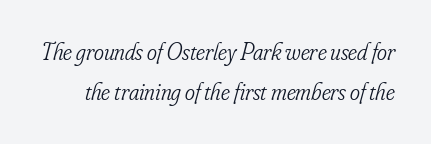
The image shows 24 px text type, italic (leaning right); set normal line spacing (1.67x), normal letter spacing, not underlined.
